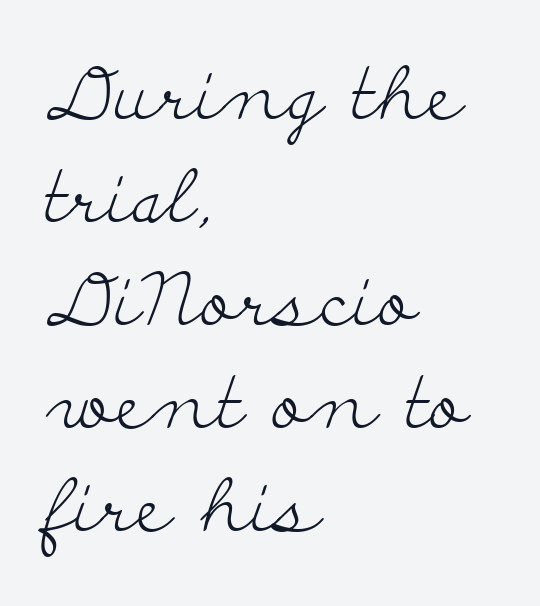
The image shows 73 px light, wide serif type; set left-aligned, normal line spacing (1.41x), normal letter spacing, not underlined; low stroke contrast and a small x-height.
